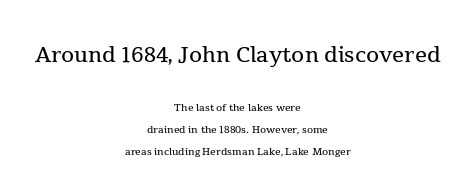
Q: Is the text bold? A: No.
Q: Is the text italic (slanted)? A: No, it is upright.
Q: Is the typeface a serif or a sans-serif typeface? A: Serif.
Q: Is the text underlined? A: No.
Q: How is the paragraph aligned? A: Centered.
Q: Is the spacing between letters normal or unusually wide? A: Normal.
Q: Is the spacing between lines tight, normal or loose? A: Normal.
Q: Which block of text is set in a larger size, the first (top) or the second (bottom)? A: The first (top) one.
Q: Width (condensed, normal, or wide)? A: Normal.
Q: x-height? A: Medium.
Q: Monospaced? A: No.
